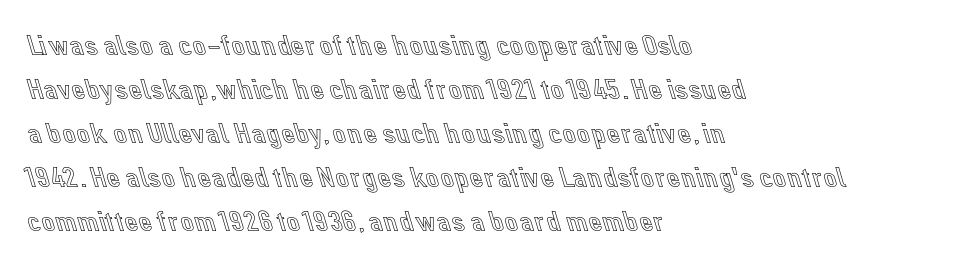
{"width": "normal", "x_height": "medium", "monospaced": "no", "underline": "no", "align": "left", "line_spacing": "normal", "line_spacing_ratio": 1.47, "letter_spacing": "normal", "letter_spacing_em": 0.0, "glyph_px": 30}
